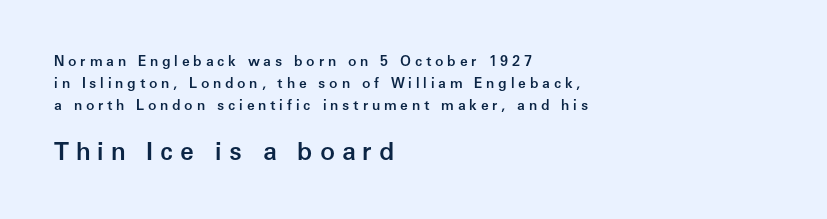
You get the small type first, then a jump to larger type. Visually the block forms a straight wall on the left and a jagged coastline on the right. Ordinary non-slanted type is in use. The space directly below the letters is spotless.
